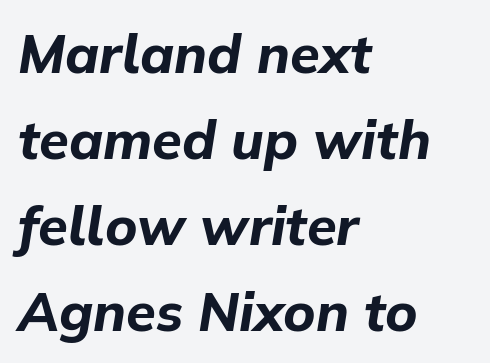
Q: Is the text bold? A: Yes.
Q: Is the text italic (slanted)? A: Yes, it leans right by about 9 degrees.
Q: Is the text underlined? A: No.
Q: How is the paragraph aligned? A: Left-aligned.
Q: Is the spacing between letters normal or unusually wide? A: Normal.
Q: Is the spacing between lines tight, normal or loose? A: Normal.
Q: Width (condensed, normal, or wide)? A: Normal.
Q: Stroke contrast? A: Low.
Q: x-height? A: Medium.
Q: Monospaced? A: No.
